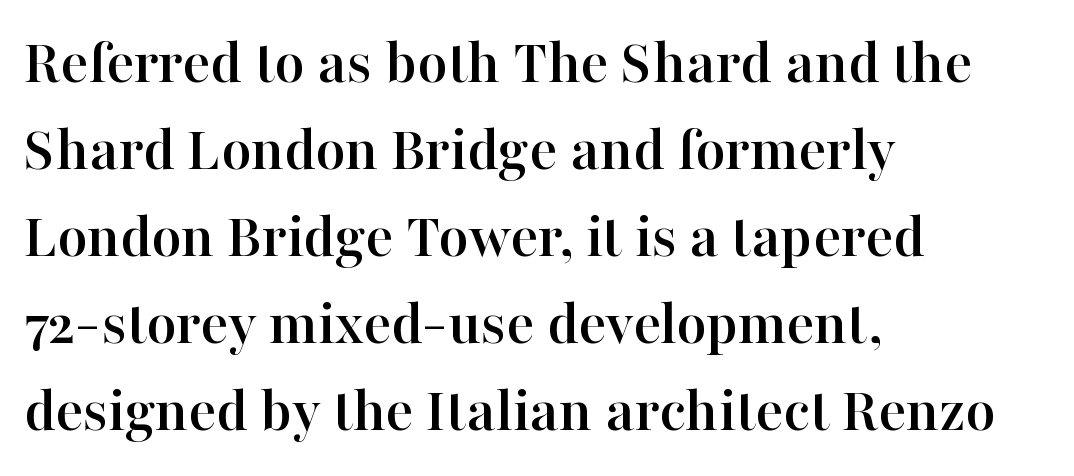
The image shows 65 px serif type, upright; set left-aligned, normal line spacing (1.34x), normal letter spacing, not underlined; high stroke contrast and a medium x-height.
